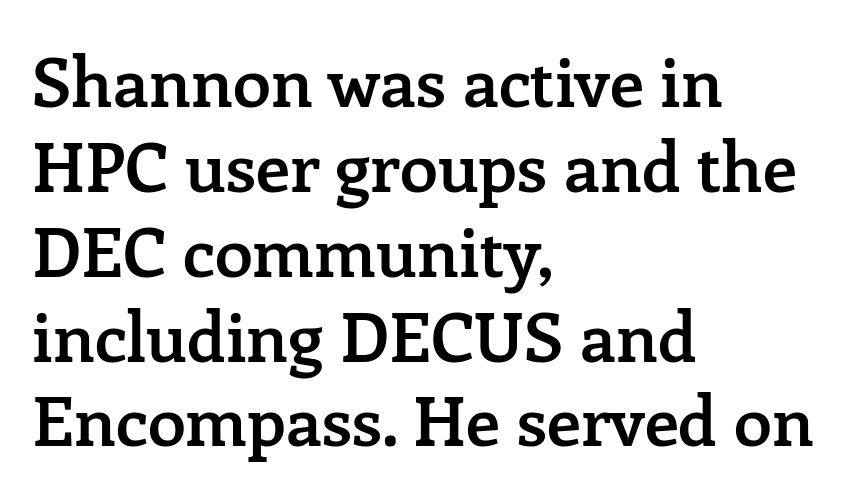
Q: Is the text bold? A: Semi-bold.
Q: Is the text italic (slanted)? A: No, it is upright.
Q: Is the typeface a serif or a sans-serif typeface? A: Serif.
Q: Is the text underlined? A: No.
Q: How is the paragraph aligned? A: Left-aligned.
Q: Is the spacing between letters normal or unusually wide? A: Normal.
Q: Width (condensed, normal, or wide)? A: Normal.
Q: Stroke contrast? A: Low.
Q: x-height? A: Medium.
Q: Monospaced? A: No.
